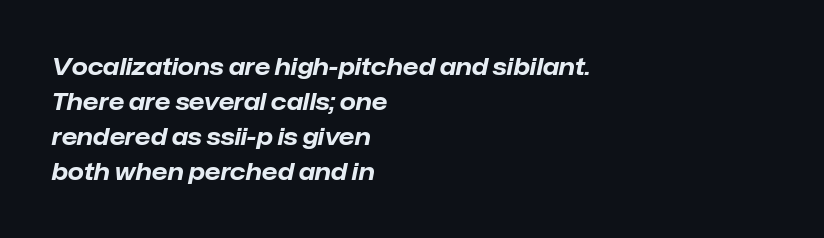
The image shows 23 px bold type, italic (leaning right); set left-aligned, normal line spacing (1.52x), normal letter spacing, not underlined.
